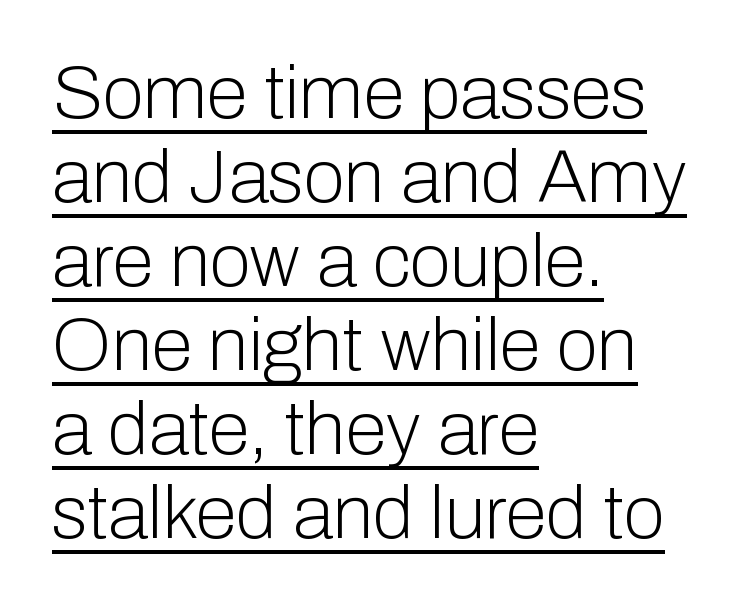
Q: Is the text bold? A: No.
Q: Is the text italic (slanted)? A: No, it is upright.
Q: Is the typeface a serif or a sans-serif typeface? A: Sans-serif.
Q: Is the text underlined? A: Yes.
Q: How is the paragraph aligned? A: Left-aligned.
Q: Is the spacing between letters normal or unusually wide? A: Normal.
Q: Is the spacing between lines tight, normal or loose? A: Tight.
Q: Width (condensed, normal, or wide)? A: Normal.
Q: Stroke contrast? A: Low.
Q: x-height? A: Medium.
Q: Monospaced? A: No.
